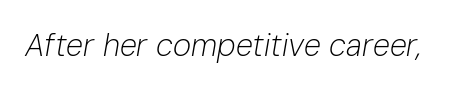
{"italic": "yes", "lean": "right", "slant_degrees": 10, "bold": "no", "weight": "light", "width": "normal", "stroke_contrast": "low", "x_height": "medium", "monospaced": "no", "underline": "no", "letter_spacing": "normal", "letter_spacing_em": 0.0, "glyph_px": 31}
